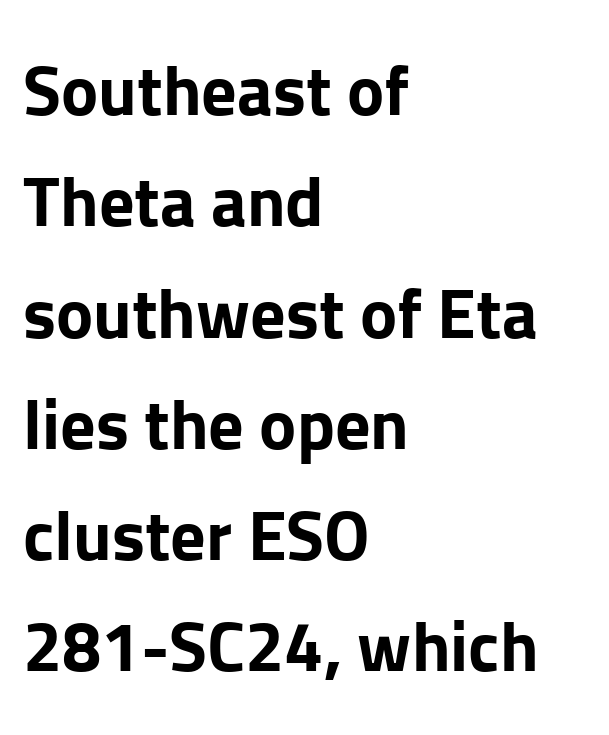
The image shows 70 px bold sans-serif type, upright; set left-aligned, normal line spacing (1.59x), normal letter spacing, not underlined; low stroke contrast and a medium x-height.
